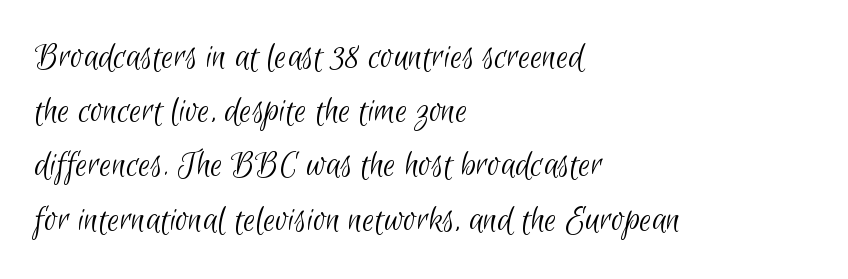
The image shows 39 px light, condensed sans-serif type; set left-aligned, normal line spacing (1.39x), normal letter spacing, not underlined; low stroke contrast and a small x-height.
